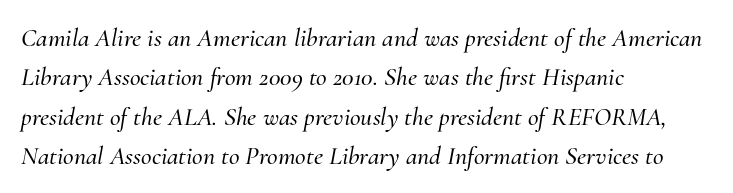
The image shows 26 px text type, italic (leaning right); set left-aligned, normal line spacing (1.51x), normal letter spacing, not underlined.
